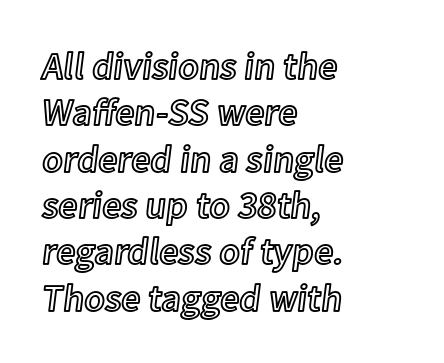
Glyph-to-glyph distance matches everyday printed text. Bare-footed words on every line. Layout note: lines flush left. These lines are rendered in a variable-pitch font.
